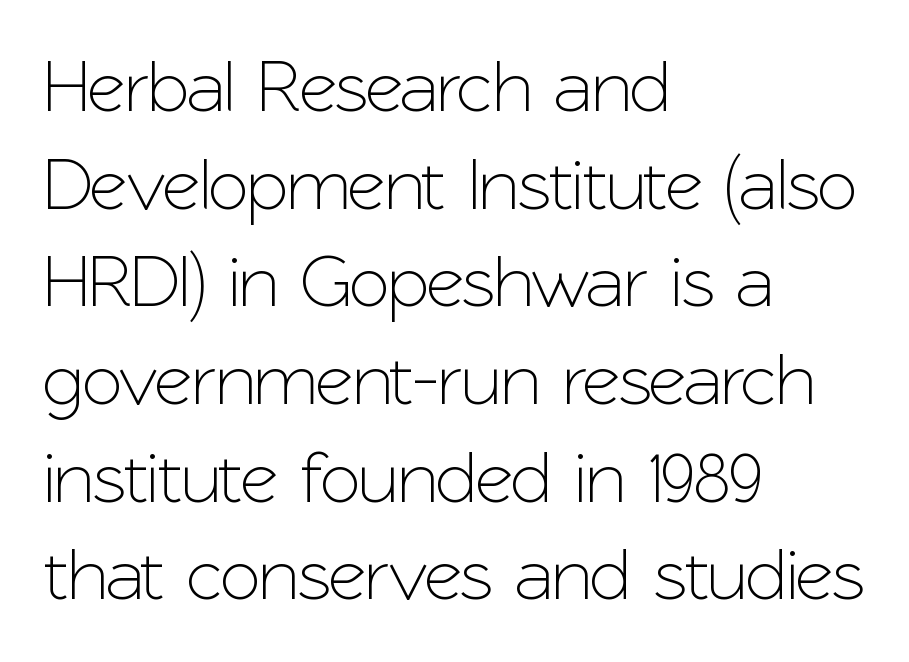
Alignment: flush left. Rows of type keep a routine distance in the vertical direction. The passage shown is typed in a proportional face where columns would drift. Font category for this specimen: sans-serif.
